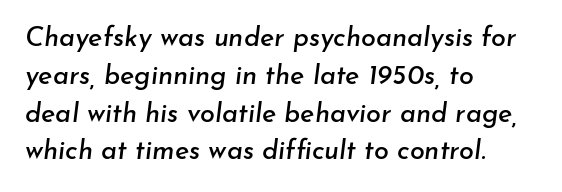
Q: Is the text italic (slanted)? A: Yes, it leans right by about 7 degrees.
Q: Is the text underlined? A: No.
Q: How is the paragraph aligned? A: Left-aligned.
Q: Is the spacing between letters normal or unusually wide? A: Normal.
Q: Is the spacing between lines tight, normal or loose? A: Normal.
